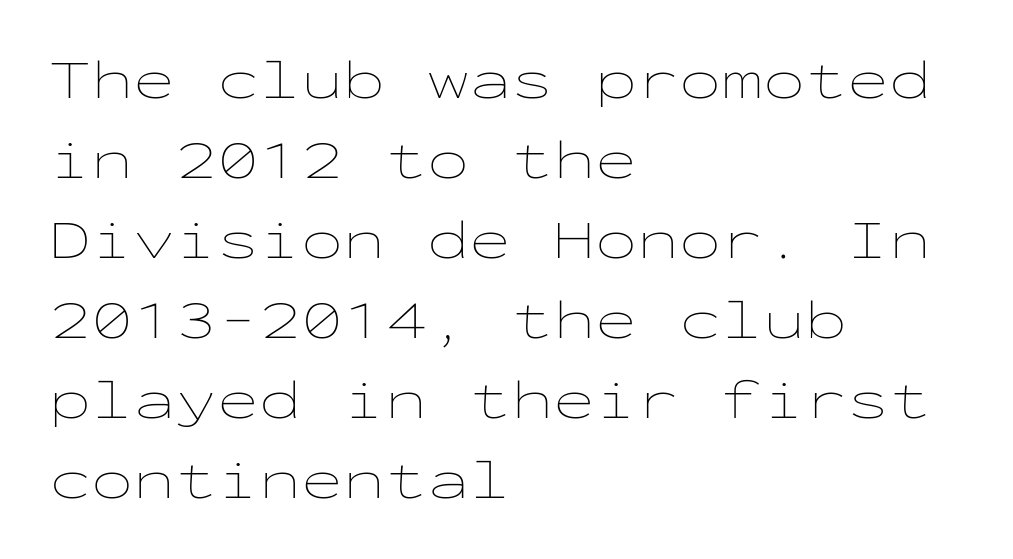
Does the leading feel generous? No, just average. Reading down the block, your eye returns to a fixed left position each line. No chunkiness to these letters — they're not bold. Characters remain perfectly vertical along every line.
